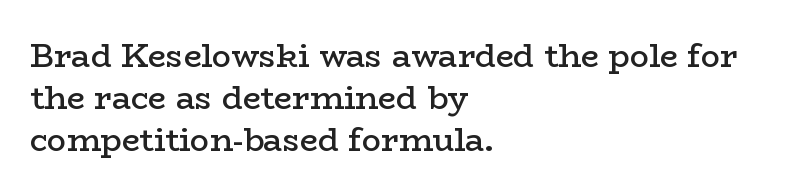
{"serif": "yes", "italic": "no", "bold": "semi", "weight": "semibold", "width": "wide", "stroke_contrast": "low", "x_height": "medium", "monospaced": "no", "underline": "no", "align": "left", "line_spacing": "normal", "line_spacing_ratio": 1.32, "letter_spacing": "normal", "letter_spacing_em": 0.0, "glyph_px": 32}
